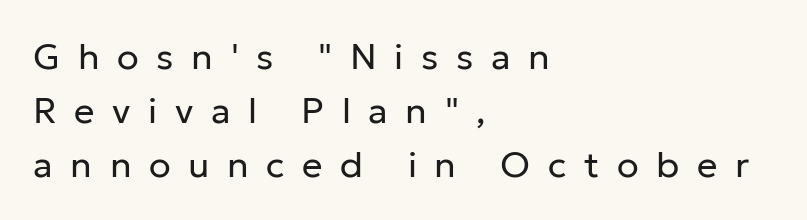
{"serif": "no", "italic": "no", "bold": "no", "weight": "regular", "width": "normal", "stroke_contrast": "low", "x_height": "medium", "monospaced": "no", "underline": "no", "align": "left", "line_spacing": "normal", "line_spacing_ratio": 1.5, "letter_spacing": "wide", "letter_spacing_em": 0.49, "glyph_px": 36}
